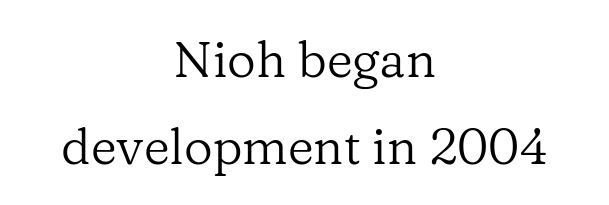
The glyphs in this specimen are seriffed. These lines are centered, leaving both edges ragged. In terms of posture, this sample is upright. No chunkiness to these letters — they're not bold. Nobody touched the tracking dial on this one.
